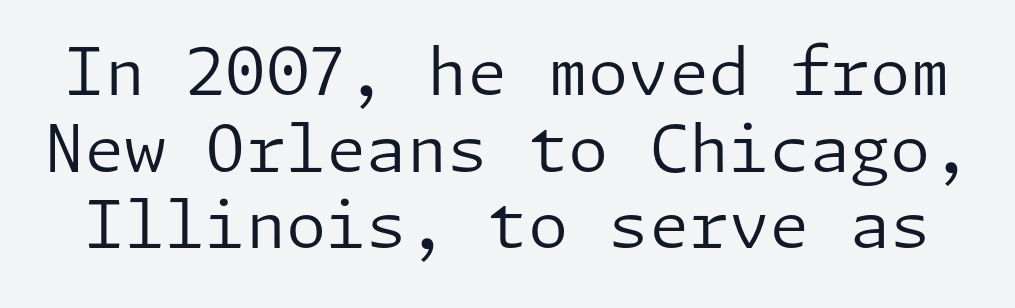
Letters have the restrained weight of plain body copy at most. The lettering holds an erect, upright posture throughout. To sum up the face: it is a sans, with no serifs. Has an underline been added? It has not.
